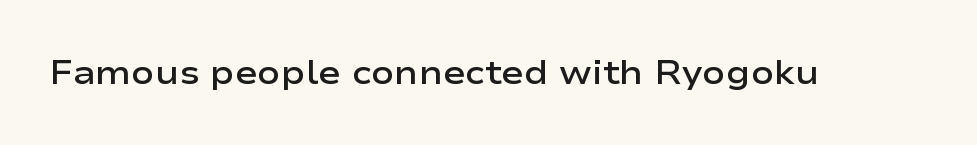
{"serif": "no", "italic": "no", "bold": "semi", "weight": "semibold", "width": "wide", "stroke_contrast": "low", "x_height": "medium", "monospaced": "no", "underline": "no", "letter_spacing": "normal", "letter_spacing_em": 0.0, "glyph_px": 34}
